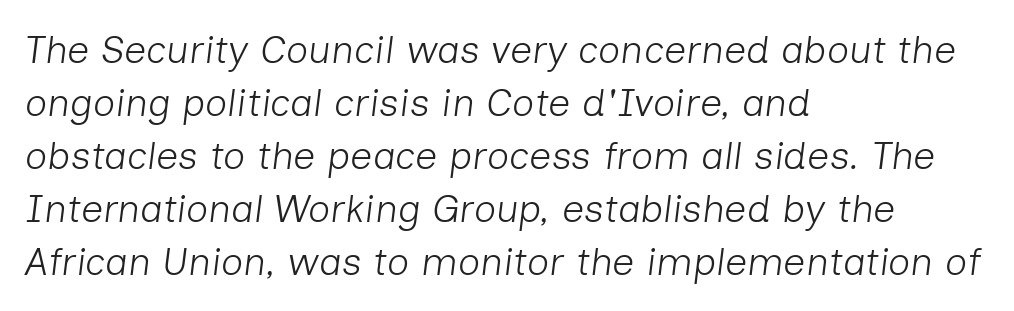
Q: Is the text bold? A: No.
Q: Is the text italic (slanted)? A: Yes, it leans right by about 7 degrees.
Q: Is the text underlined? A: No.
Q: How is the paragraph aligned? A: Left-aligned.
Q: Is the spacing between letters normal or unusually wide? A: Normal.
Q: Is the spacing between lines tight, normal or loose? A: Normal.
Q: Width (condensed, normal, or wide)? A: Normal.
Q: Stroke contrast? A: Low.
Q: x-height? A: Medium.
Q: Monospaced? A: No.
